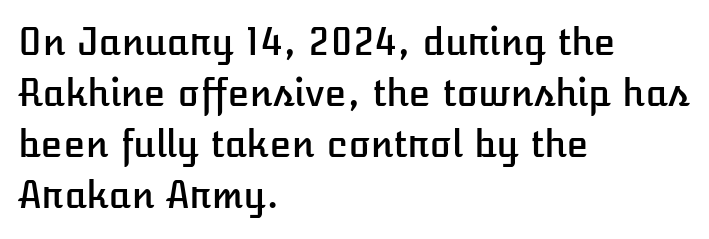
{"italic": "no", "width": "normal", "stroke_contrast": "low", "x_height": "medium", "monospaced": "no", "underline": "no", "align": "left", "line_spacing": "normal", "line_spacing_ratio": 1.42, "letter_spacing": "normal", "letter_spacing_em": 0.0, "glyph_px": 36}
